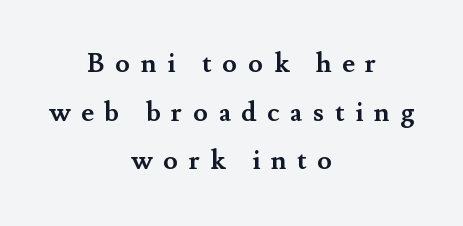
The image shows 27 px bold type, upright; set centered, line spacing 1.8x, unusually wide letter spacing (+0.39 em), not underlined.
